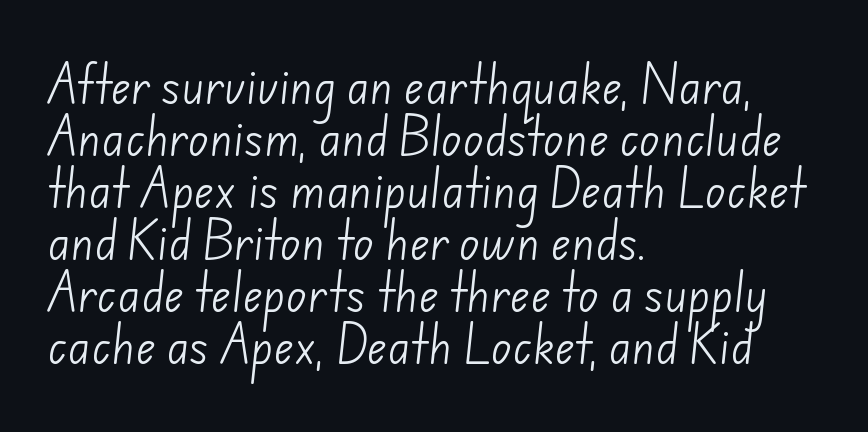
Q: Is the text bold? A: No.
Q: Is the typeface a serif or a sans-serif typeface? A: Sans-serif.
Q: Is the text underlined? A: No.
Q: How is the paragraph aligned? A: Left-aligned.
Q: Is the spacing between letters normal or unusually wide? A: Normal.
Q: Width (condensed, normal, or wide)? A: Normal.
Q: Stroke contrast? A: Low.
Q: x-height? A: Small.
Q: Monospaced? A: No.
